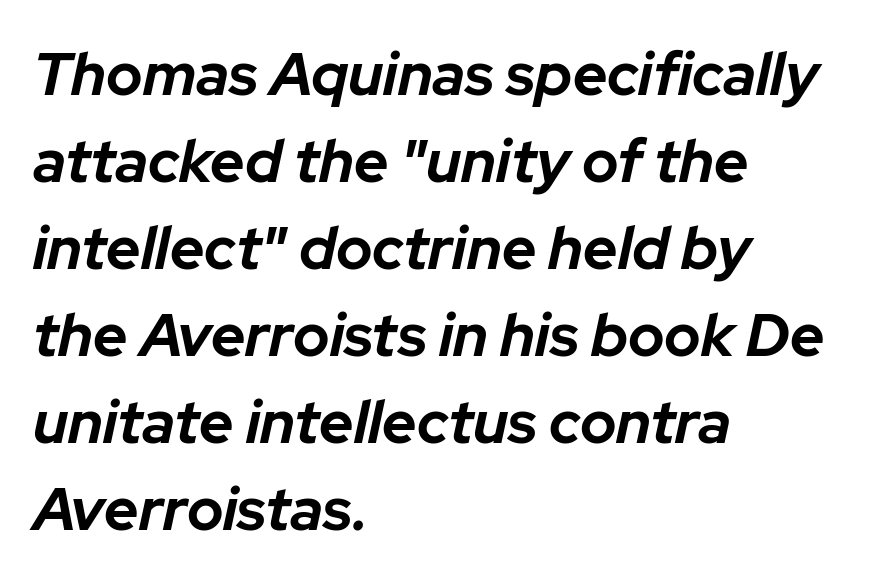
The image shows 60 px bold type, italic (leaning right); set left-aligned, normal line spacing (1.45x), normal letter spacing, not underlined; low stroke contrast and a medium x-height.
